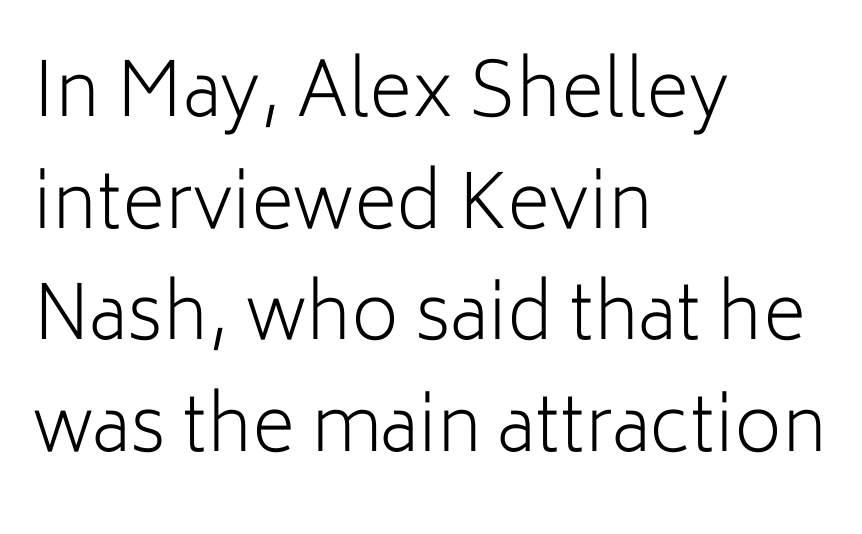
{"serif": "no", "italic": "no", "bold": "no", "weight": "light", "width": "normal", "stroke_contrast": "low", "x_height": "medium", "monospaced": "no", "underline": "no", "align": "left", "line_spacing": "normal", "line_spacing_ratio": 1.51, "letter_spacing": "normal", "letter_spacing_em": 0.0, "glyph_px": 74}
